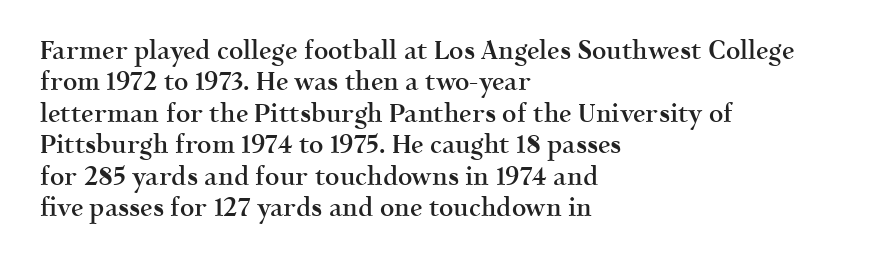
The image shows 25 px text type, upright; set left-aligned, normal line spacing (1.26x), normal letter spacing, not underlined.
